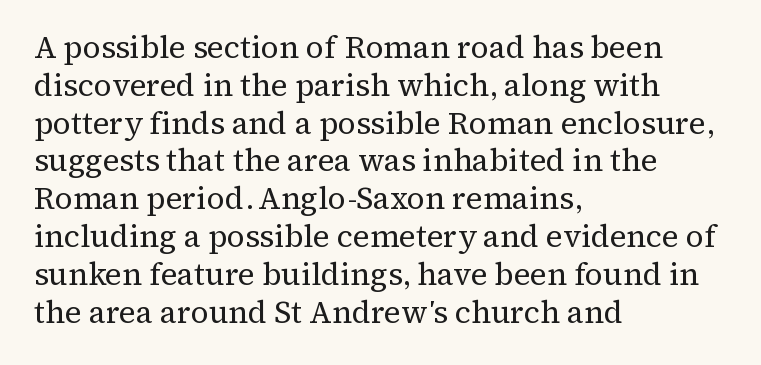
The image shows 31 px regular-weight serif type, upright; set left-aligned, line spacing 1.22x, normal letter spacing, not underlined; medium stroke contrast and a medium x-height.
